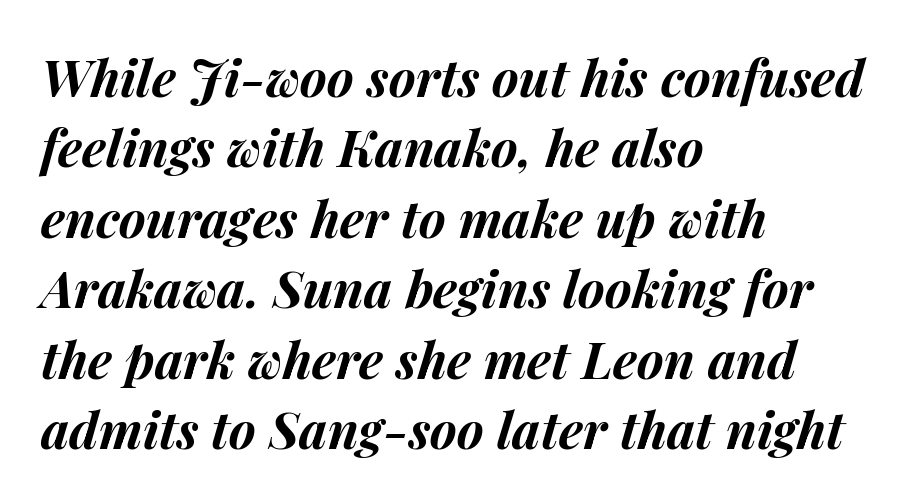
{"italic": "yes", "lean": "right", "slant_degrees": 14, "bold": "yes", "weight": "bold", "width": "normal", "stroke_contrast": "medium", "x_height": "medium", "monospaced": "no", "underline": "no", "align": "left", "line_spacing": "normal", "line_spacing_ratio": 1.38, "letter_spacing": "normal", "letter_spacing_em": 0.0, "glyph_px": 51}
